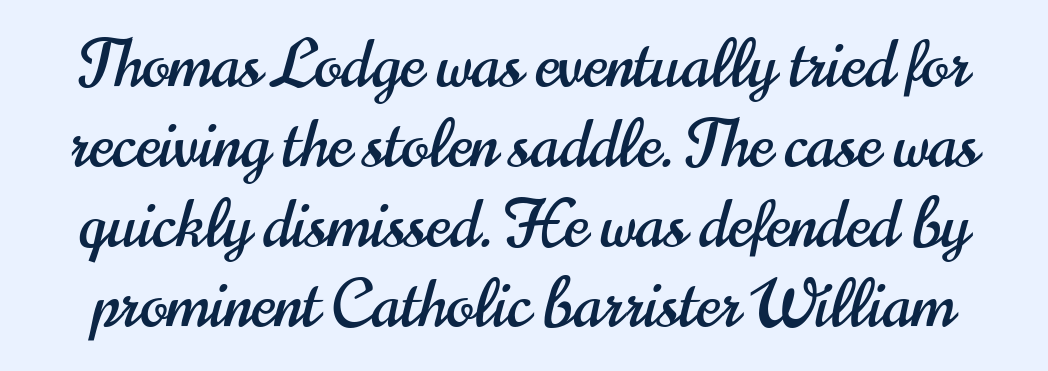
The face used here is proportionally spaced, like ordinary book or web type. Serifs: no, the terminals of the letterforms are clean. The specimen omits any rule beneath the text block's lines. Tracking value appears to be zero — textbook default spacing.
